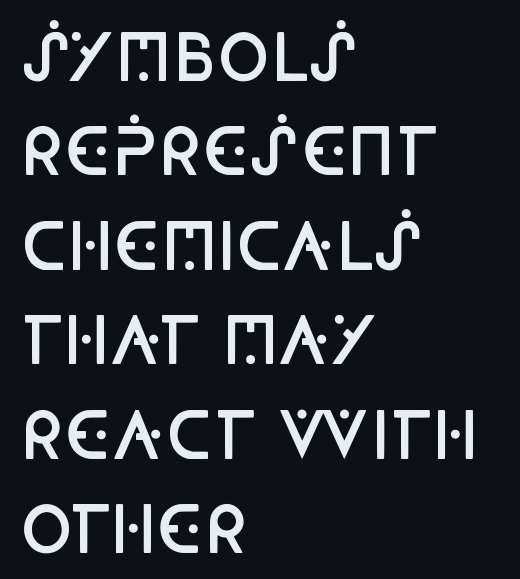
The leading is moderate, giving the passage an even texture. No word sits above an underline. The text was rendered using a sans face with plain stroke endings. How are the letters spaced? Ordinarily, with no added tracking. You could not count columns in this text — the font is proportionally spaced.
